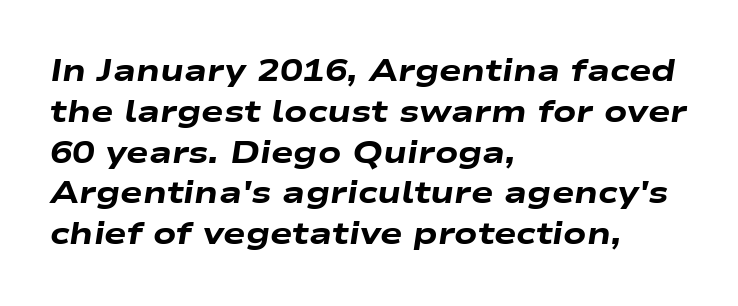
The image shows 30 px heavy, wide type, italic (leaning right); set left-aligned, normal line spacing (1.36x), normal letter spacing, not underlined; low stroke contrast and a medium x-height.
